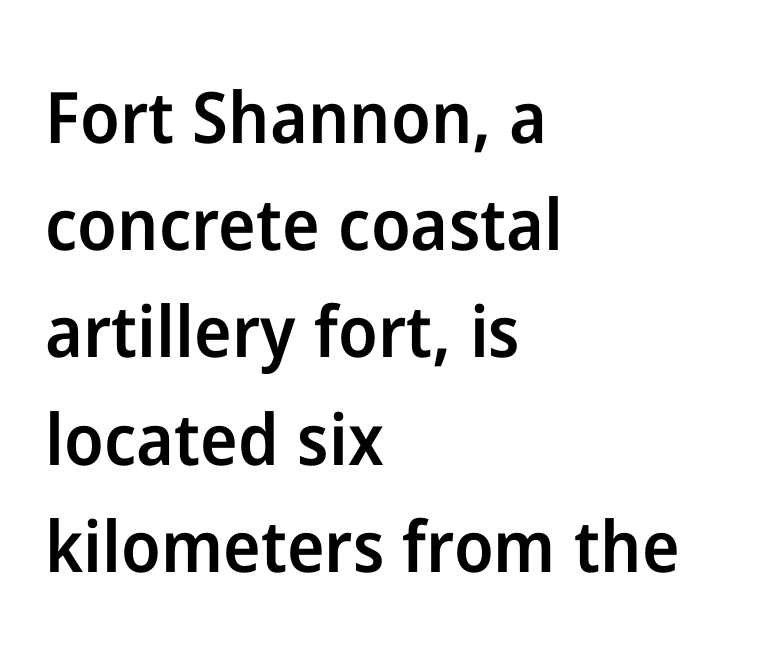
The image shows 71 px semibold sans-serif type, upright; set left-aligned, normal line spacing (1.51x), normal letter spacing, not underlined; low stroke contrast and a medium x-height.
